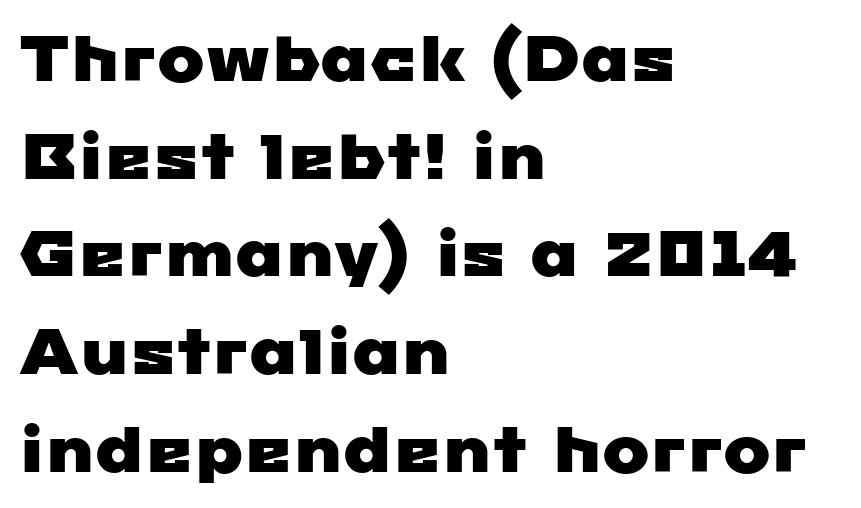
{"serif": "no", "width": "wide", "stroke_contrast": "low", "x_height": "medium", "monospaced": "no", "underline": "no", "align": "left", "line_spacing": "normal", "line_spacing_ratio": 1.55, "letter_spacing": "normal", "letter_spacing_em": 0.0, "glyph_px": 63}
